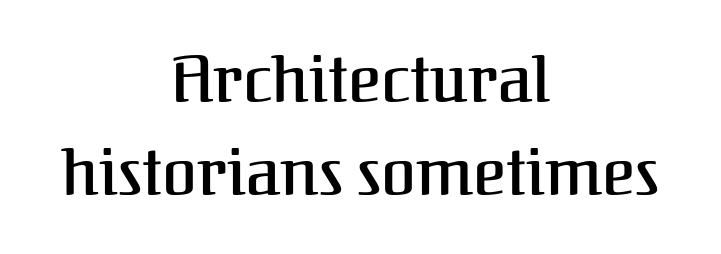
Q: Is the text italic (slanted)? A: No, it is upright.
Q: Is the typeface a serif or a sans-serif typeface? A: Serif.
Q: Is the text underlined? A: No.
Q: How is the paragraph aligned? A: Centered.
Q: Is the spacing between letters normal or unusually wide? A: Normal.
Q: Is the spacing between lines tight, normal or loose? A: Normal.
Q: Width (condensed, normal, or wide)? A: Normal.
Q: Stroke contrast? A: Medium.
Q: x-height? A: Medium.
Q: Monospaced? A: No.
